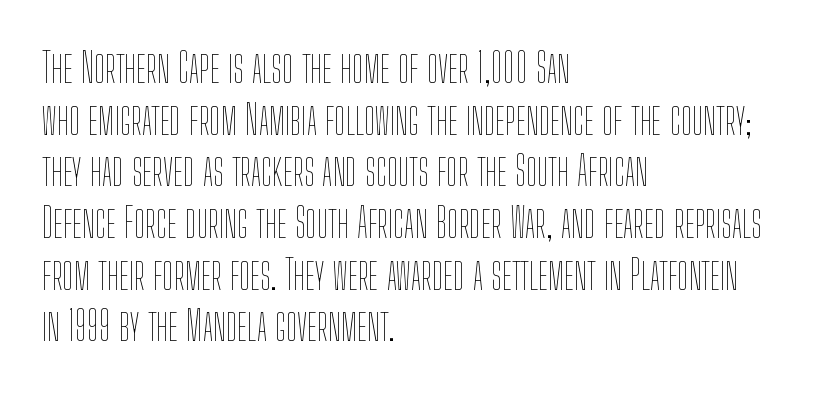
Q: Is the text bold? A: No.
Q: Is the text italic (slanted)? A: No, it is upright.
Q: Is the text underlined? A: No.
Q: How is the paragraph aligned? A: Left-aligned.
Q: Is the spacing between letters normal or unusually wide? A: Normal.
Q: Is the spacing between lines tight, normal or loose? A: Normal.
Q: Width (condensed, normal, or wide)? A: Condensed.
Q: Stroke contrast? A: Low.
Q: x-height? A: Medium.
Q: Monospaced? A: No.
